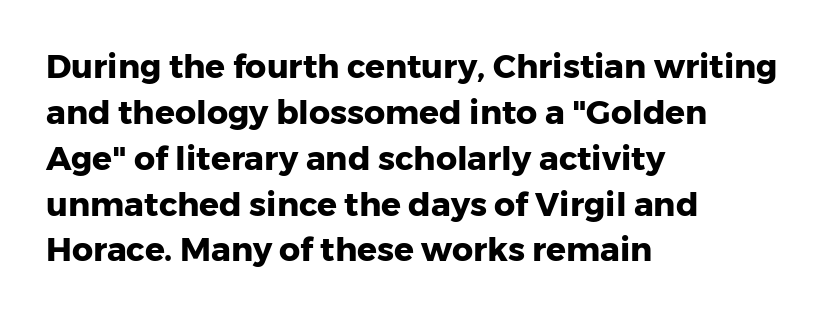
Q: Is the text bold? A: Yes.
Q: Is the text italic (slanted)? A: No, it is upright.
Q: Is the typeface a serif or a sans-serif typeface? A: Sans-serif.
Q: Is the text underlined? A: No.
Q: How is the paragraph aligned? A: Left-aligned.
Q: Is the spacing between letters normal or unusually wide? A: Normal.
Q: Is the spacing between lines tight, normal or loose? A: Normal.
Q: Width (condensed, normal, or wide)? A: Normal.
Q: Stroke contrast? A: Low.
Q: x-height? A: Medium.
Q: Monospaced? A: No.
